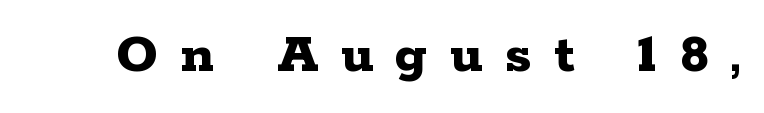
The letters are spread apart with noticeably loose tracking. What kind of face is this? One with serifs. Ascenders rise straight up at ninety degrees. Heft: maximum for text — a bold.
